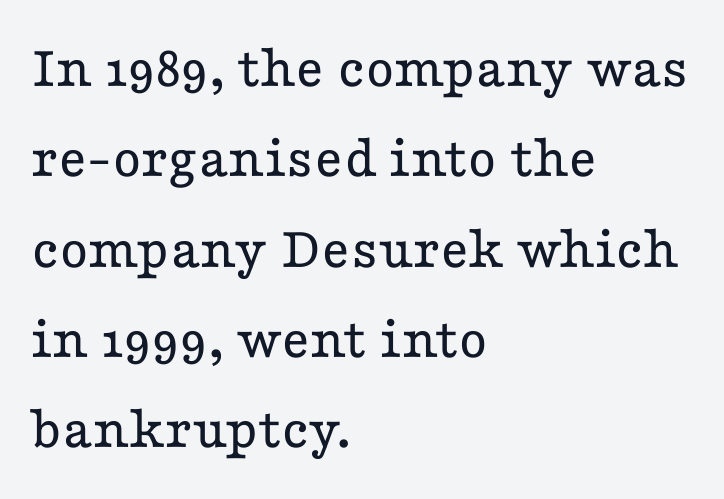
{"serif": "yes", "italic": "no", "bold": "no", "weight": "regular", "width": "wide", "stroke_contrast": "low", "x_height": "medium", "monospaced": "no", "underline": "no", "align": "left", "line_spacing": "normal", "line_spacing_ratio": 1.48, "letter_spacing": "normal", "letter_spacing_em": 0.0, "glyph_px": 61}
